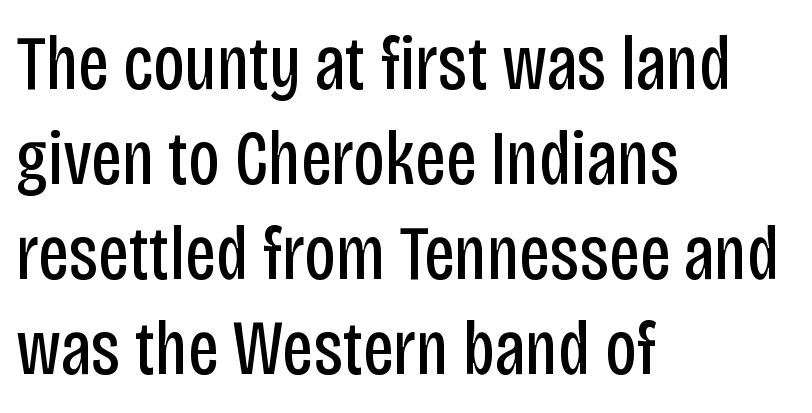
Q: Is the text bold? A: No.
Q: Is the text italic (slanted)? A: No, it is upright.
Q: Is the typeface a serif or a sans-serif typeface? A: Sans-serif.
Q: Is the text underlined? A: No.
Q: How is the paragraph aligned? A: Left-aligned.
Q: Is the spacing between letters normal or unusually wide? A: Normal.
Q: Width (condensed, normal, or wide)? A: Condensed.
Q: Stroke contrast? A: Low.
Q: x-height? A: Large.
Q: Monospaced? A: No.
